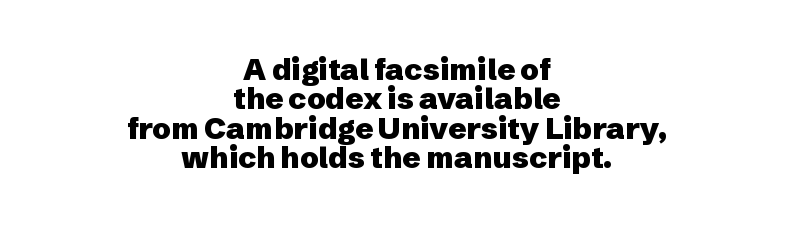
A roman cut, with each character standing at attention. I'd call this a sans setting — the letters go barefoot. The glyphs are unaccompanied by any horizontal stroke below them. Does the copy run flush right? No — it is centered line by line.
